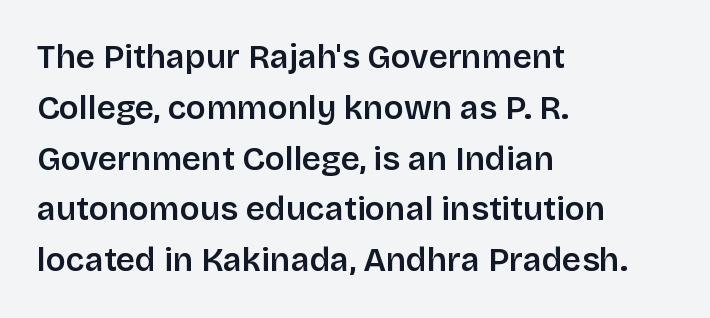
Posture: straight, roman, zero tilt. Look at the bottom of the vertical strokes: they stop flat, with no serifs. Rows of type keep a routine distance in the vertical direction. Nothing unusual about the tracking: characters are spaced as the font intends. A somewhat darkened texture: the type is semibold rather than bold. Note the varied advance widths — an 'i' is clearly narrower than an 'm'.
